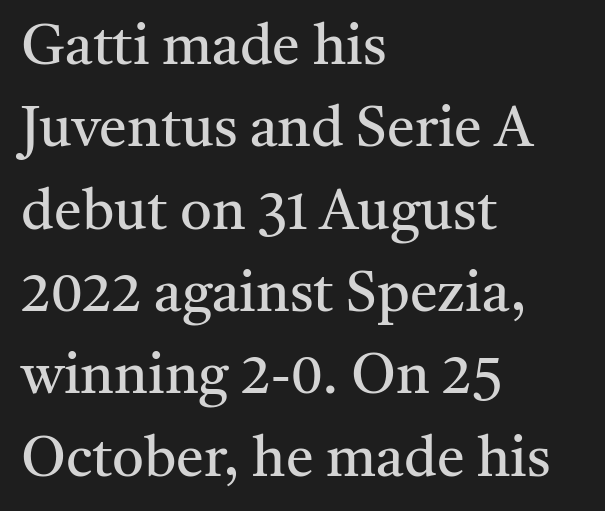
Q: Is the text bold? A: No.
Q: Is the text italic (slanted)? A: No, it is upright.
Q: Is the typeface a serif or a sans-serif typeface? A: Serif.
Q: Is the text underlined? A: No.
Q: How is the paragraph aligned? A: Left-aligned.
Q: Is the spacing between letters normal or unusually wide? A: Normal.
Q: Is the spacing between lines tight, normal or loose? A: Normal.
Q: Width (condensed, normal, or wide)? A: Normal.
Q: Stroke contrast? A: Medium.
Q: x-height? A: Medium.
Q: Monospaced? A: No.
